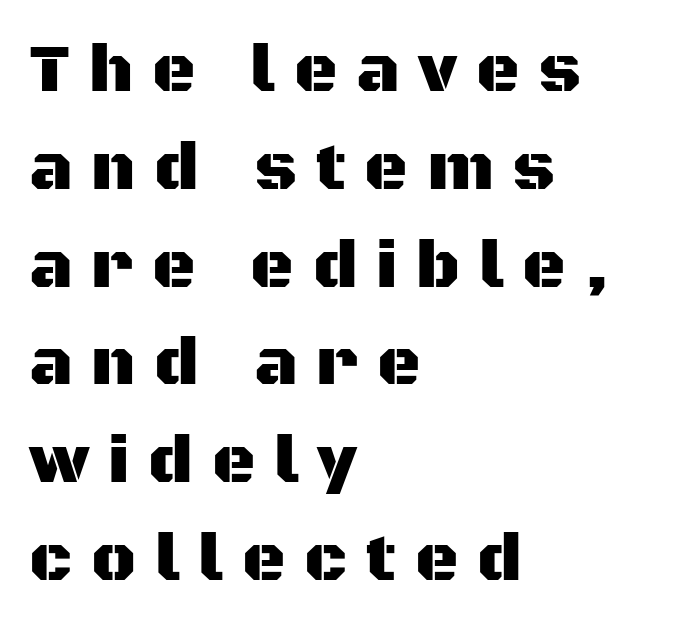
{"serif": "no", "italic": "no", "width": "normal", "stroke_contrast": "medium", "x_height": "large", "monospaced": "no", "underline": "no", "align": "left", "line_spacing": "normal", "line_spacing_ratio": 1.46, "letter_spacing": "wide", "letter_spacing_em": 0.28, "glyph_px": 67}
